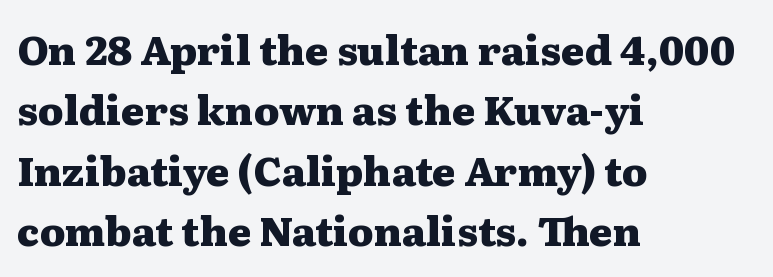
The image shows 40 px heavy, wide serif type, upright; set left-aligned, normal line spacing (1.51x), normal letter spacing, not underlined; medium stroke contrast and a medium x-height.
